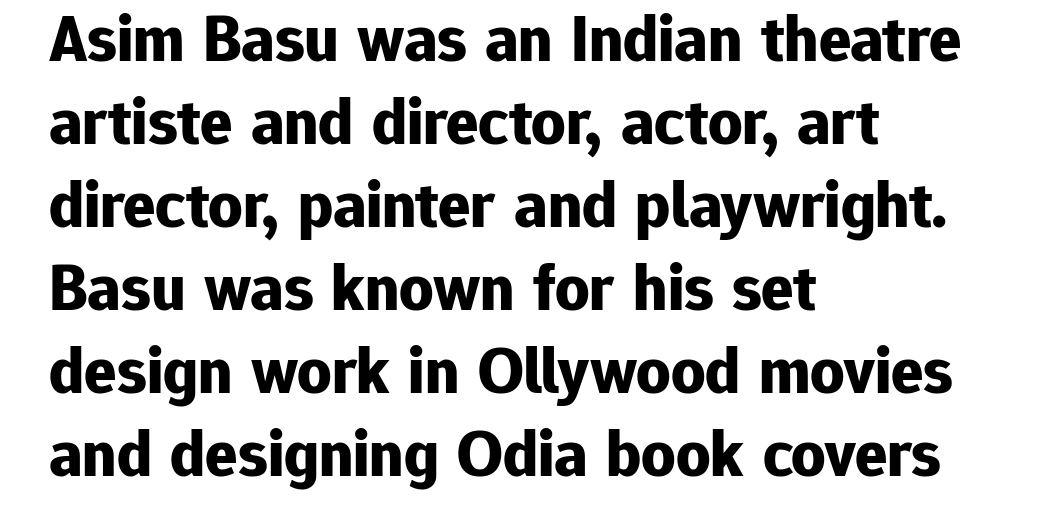
The image shows 67 px bold sans-serif type, upright; set left-aligned, line spacing 1.24x, normal letter spacing, not underlined; low stroke contrast and a medium x-height.
